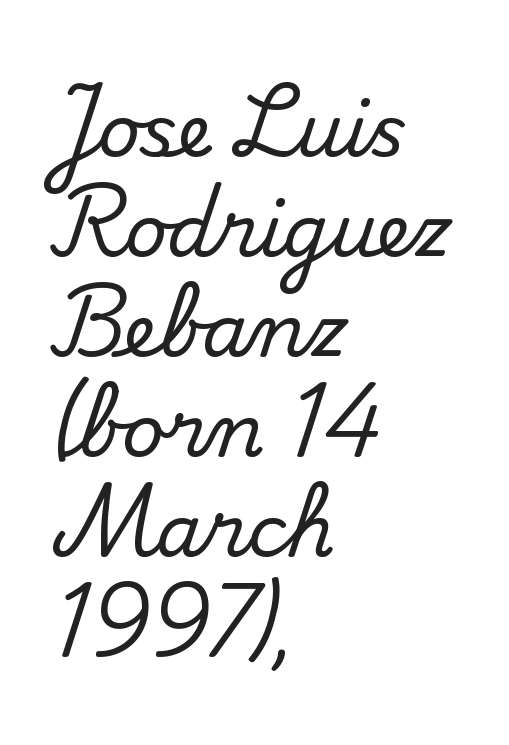
The image shows 73 px text type; set left-aligned, normal line spacing (1.37x), normal letter spacing, not underlined; medium stroke contrast and a small x-height.
